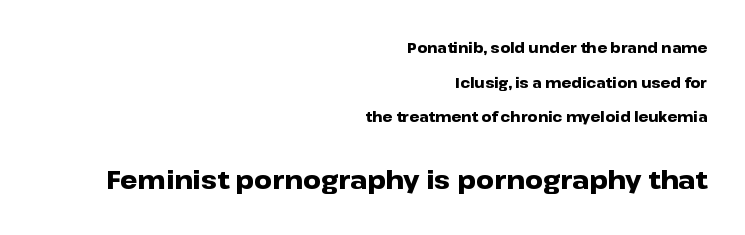
{"italic": "no", "bold": "yes", "underline": "no", "align": "right", "line_spacing": "loose", "line_spacing_ratio": 2.47, "letter_spacing": "normal", "letter_spacing_em": 0.0, "larger_block": "second", "size_ratio": 1.79, "glyph_px": 25}
